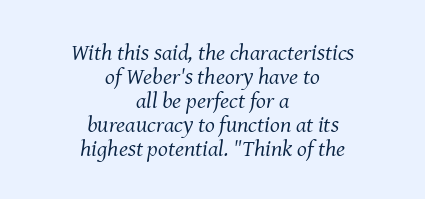
Unmarked baselines from the first word to the last. The paragraph has two soft edges and a firm central axis. The lines are packed closely together with very little leading. Here the glyphs are tracked normally, forming tight word shapes. Yep, that's italic — everything's leaning. Counters stay open thanks to moderate or lighter strokes.
